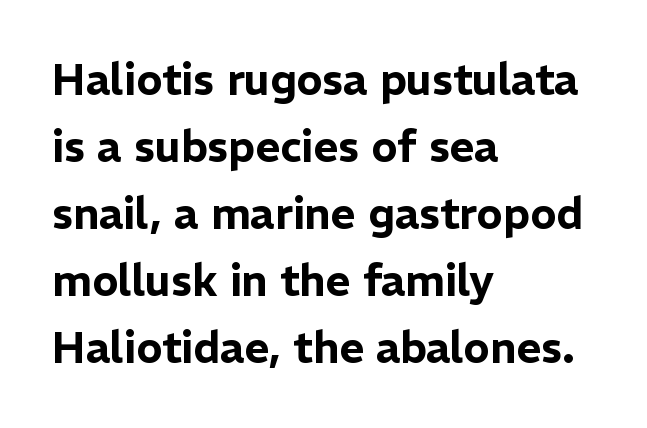
{"serif": "no", "italic": "no", "width": "normal", "stroke_contrast": "low", "x_height": "medium", "monospaced": "no", "underline": "no", "align": "left", "line_spacing": "normal", "line_spacing_ratio": 1.56, "letter_spacing": "normal", "letter_spacing_em": 0.0, "glyph_px": 43}
